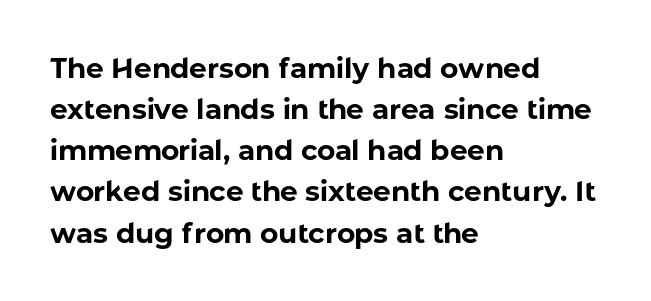
{"serif": "no", "italic": "no", "bold": "yes", "weight": "bold", "width": "normal", "stroke_contrast": "low", "x_height": "medium", "monospaced": "no", "underline": "no", "align": "left", "line_spacing": "normal", "line_spacing_ratio": 1.47, "letter_spacing": "normal", "letter_spacing_em": 0.0, "glyph_px": 28}
